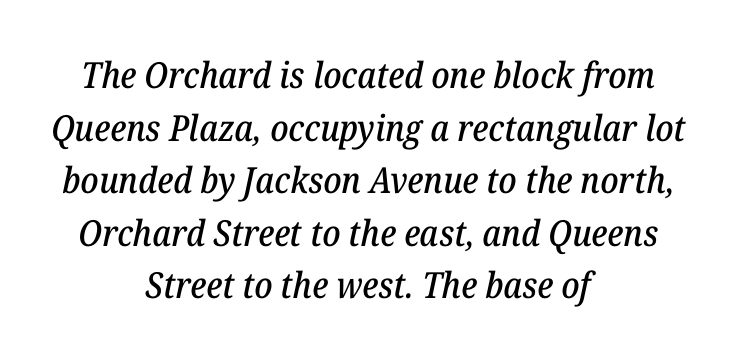
Q: Is the text italic (slanted)? A: Yes, it leans right by about 12 degrees.
Q: Is the typeface a serif or a sans-serif typeface? A: Serif.
Q: Is the text underlined? A: No.
Q: How is the paragraph aligned? A: Centered.
Q: Is the spacing between letters normal or unusually wide? A: Normal.
Q: Is the spacing between lines tight, normal or loose? A: Normal.
Q: Width (condensed, normal, or wide)? A: Normal.
Q: Stroke contrast? A: Low.
Q: x-height? A: Medium.
Q: Monospaced? A: No.
